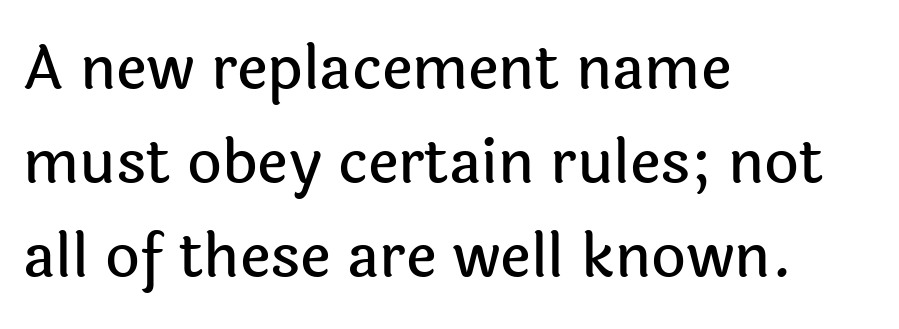
Q: Is the text italic (slanted)? A: No, it is upright.
Q: Is the typeface a serif or a sans-serif typeface? A: Sans-serif.
Q: Is the text underlined? A: No.
Q: How is the paragraph aligned? A: Left-aligned.
Q: Is the spacing between letters normal or unusually wide? A: Normal.
Q: Is the spacing between lines tight, normal or loose? A: Normal.
Q: Width (condensed, normal, or wide)? A: Normal.
Q: x-height? A: Medium.
Q: Monospaced? A: No.
